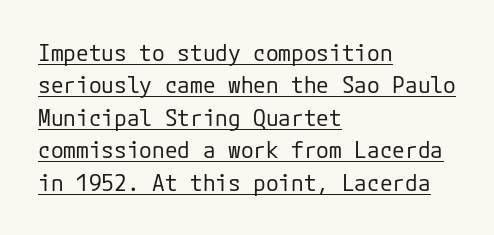
The image shows 23 px text type, upright; set left-aligned, normal line spacing (1.41x), normal letter spacing, underlined.
